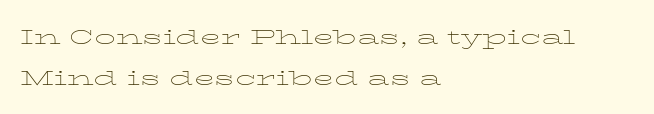
Q: Is the text bold? A: No.
Q: Is the text italic (slanted)? A: No, it is upright.
Q: Is the text underlined? A: No.
Q: How is the paragraph aligned? A: Left-aligned.
Q: Is the spacing between letters normal or unusually wide? A: Normal.
Q: Is the spacing between lines tight, normal or loose? A: Loose.
